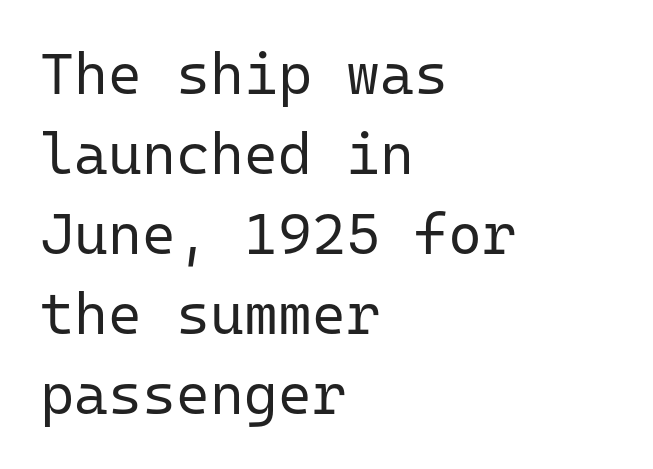
{"serif": "no", "italic": "no", "bold": "no", "weight": "regular", "width": "normal", "stroke_contrast": "low", "x_height": "medium", "monospaced": "yes", "underline": "no", "align": "left", "line_spacing": "normal", "line_spacing_ratio": 1.38, "letter_spacing": "normal", "letter_spacing_em": 0.0, "glyph_px": 58}
